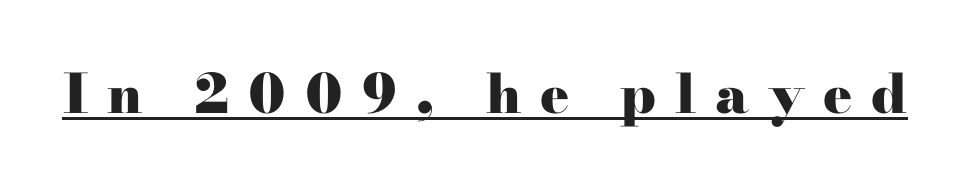
The image shows 54 px heavy, wide serif type, upright; set unusually wide letter spacing (+0.35 em), underlined; high stroke contrast and a small x-height.
